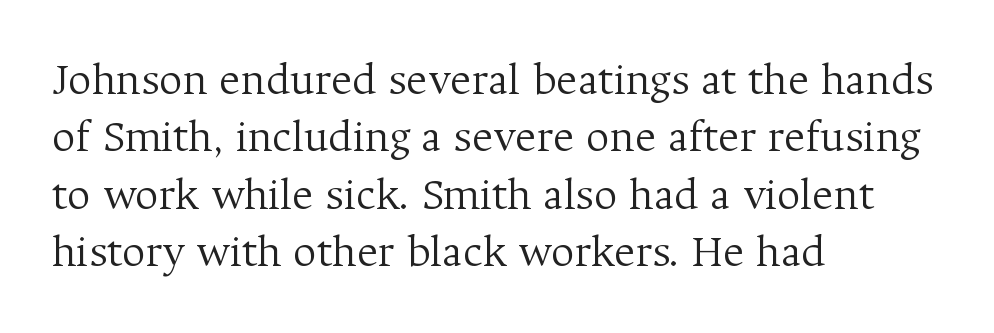
Q: Is the text bold? A: No.
Q: Is the text italic (slanted)? A: No, it is upright.
Q: Is the typeface a serif or a sans-serif typeface? A: Serif.
Q: Is the text underlined? A: No.
Q: How is the paragraph aligned? A: Left-aligned.
Q: Is the spacing between letters normal or unusually wide? A: Normal.
Q: Is the spacing between lines tight, normal or loose? A: Normal.
Q: Width (condensed, normal, or wide)? A: Normal.
Q: Stroke contrast? A: Medium.
Q: x-height? A: Medium.
Q: Monospaced? A: No.
